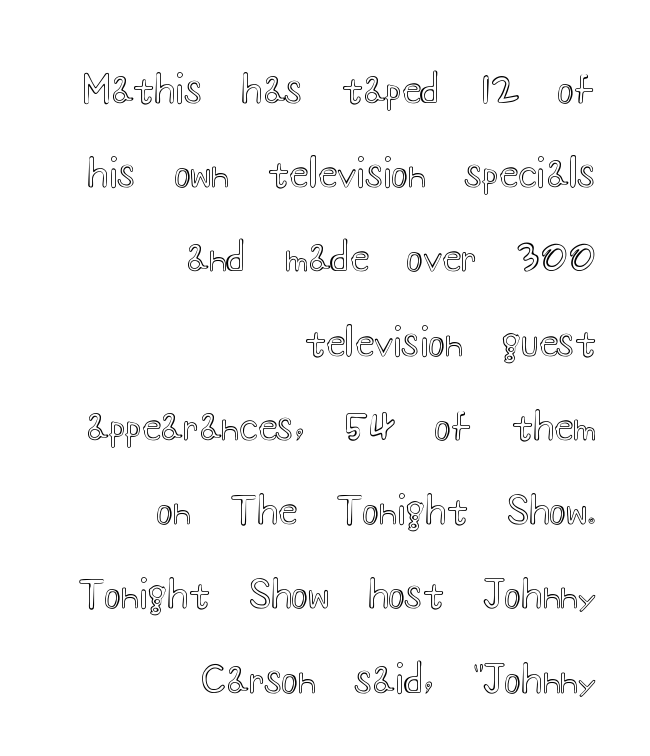
The image shows 39 px wide type, upright; set right-aligned, loose line spacing (2.16x), normal letter spacing, not underlined; a small x-height.
